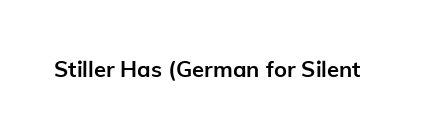
Q: Is the text bold? A: Yes.
Q: Is the text italic (slanted)? A: No, it is upright.
Q: Is the text underlined? A: No.
Q: Is the spacing between letters normal or unusually wide? A: Normal.
